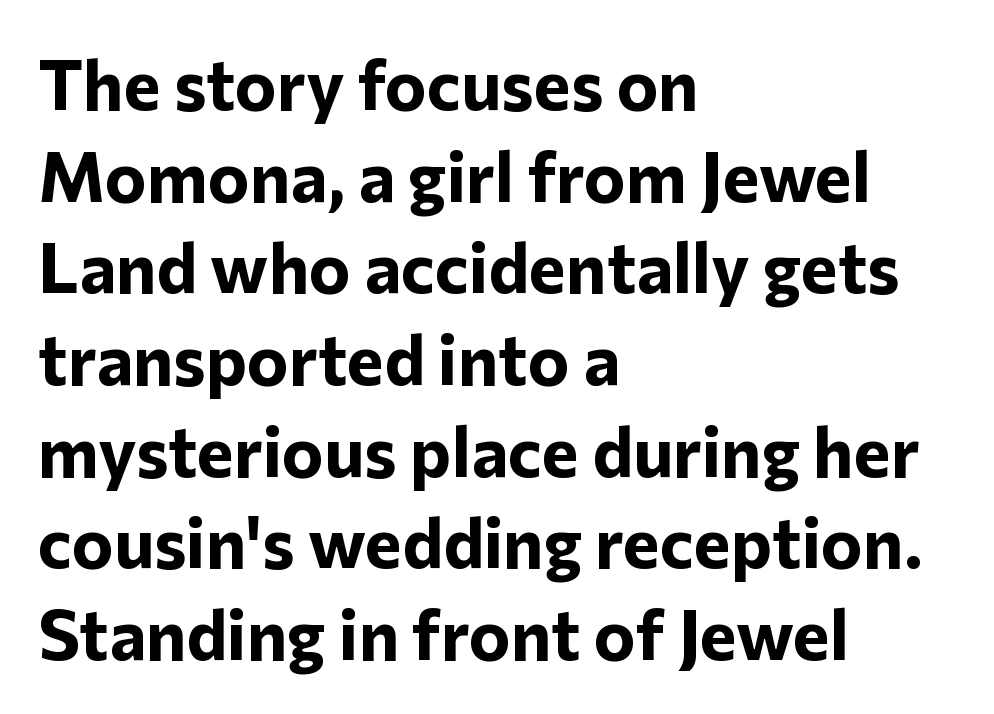
Q: Is the text bold? A: Yes.
Q: Is the text italic (slanted)? A: No, it is upright.
Q: Is the typeface a serif or a sans-serif typeface? A: Sans-serif.
Q: Is the text underlined? A: No.
Q: How is the paragraph aligned? A: Left-aligned.
Q: Is the spacing between letters normal or unusually wide? A: Normal.
Q: Is the spacing between lines tight, normal or loose? A: Normal.
Q: Width (condensed, normal, or wide)? A: Normal.
Q: Stroke contrast? A: Low.
Q: x-height? A: Medium.
Q: Monospaced? A: No.
